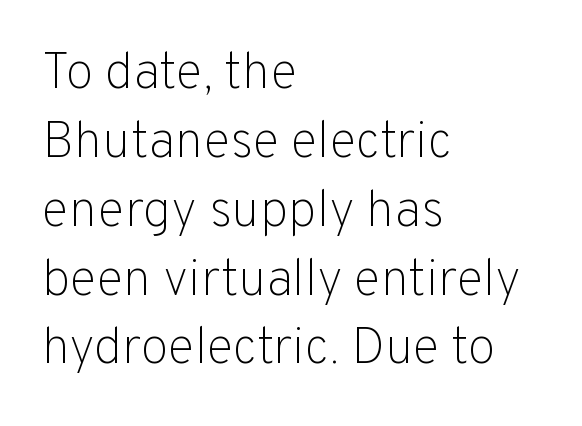
The image shows 51 px light sans-serif type, upright; set left-aligned, normal line spacing (1.35x), normal letter spacing, not underlined; low stroke contrast and a medium x-height.
